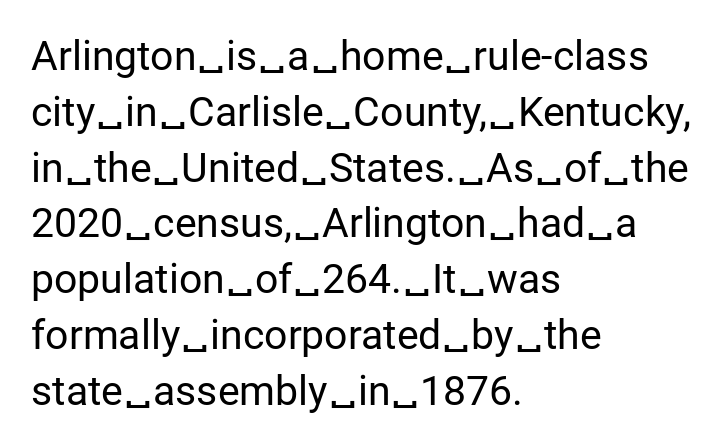
The image shows 41 px regular-weight sans-serif type, upright; set left-aligned, normal line spacing (1.36x), normal letter spacing, not underlined; low stroke contrast and a medium x-height.
